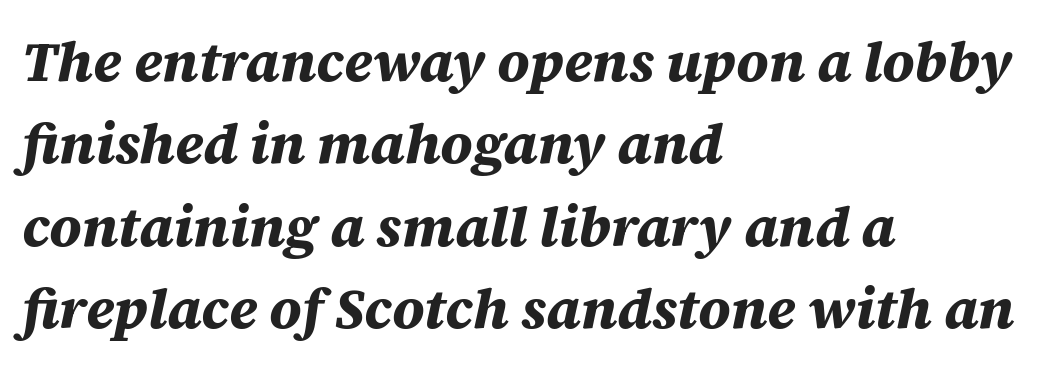
{"italic": "yes", "lean": "right", "slant_degrees": 12, "bold": "yes", "weight": "bold", "width": "normal", "stroke_contrast": "medium", "x_height": "large", "monospaced": "no", "underline": "no", "align": "left", "line_spacing": "normal", "line_spacing_ratio": 1.47, "letter_spacing": "normal", "letter_spacing_em": 0.0, "glyph_px": 56}
